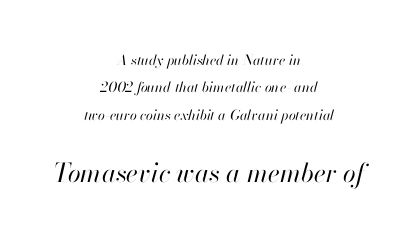
The image shows 26 px text type, italic (leaning right); set centered, loose line spacing (1.96x), normal letter spacing, not underlined; the second (bottom) block is 1.86x larger.
